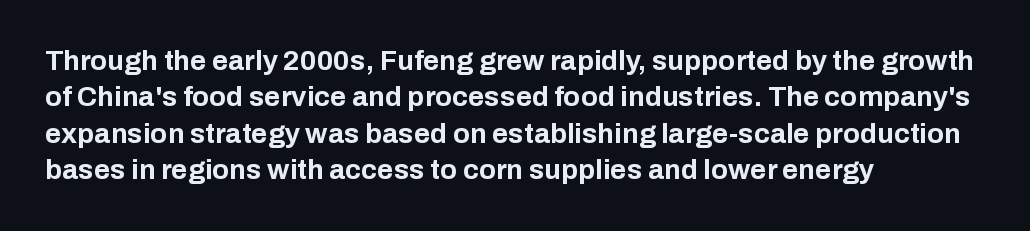
Has an underline been added? It has not. There is no visible air inserted between adjacent glyphs. The ragged edge is on the right, which tells us the setting is flush left. Look at the stroke-to-counter ratio: heavy, a bold. A sans-serif font was chosen for this passage.
